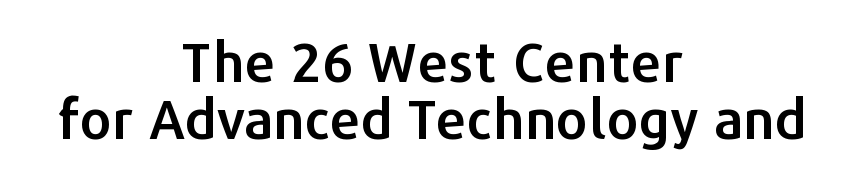
The letters advance in unequal steps, a hallmark of proportional type. The string is rendered with underlining switched off. Leading: reduced. Letter spacing: default. It's the straight-up-and-down kind of type. Both edges are ragged and mirror each other, which tells us the setting is centered.
